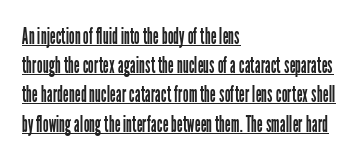
Q: Is the text bold? A: No.
Q: Is the text italic (slanted)? A: No, it is upright.
Q: Is the text underlined? A: Yes.
Q: How is the paragraph aligned? A: Left-aligned.
Q: Is the spacing between letters normal or unusually wide? A: Normal.
Q: Is the spacing between lines tight, normal or loose? A: Normal.
